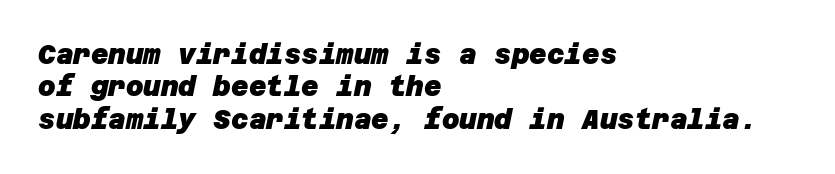
Q: Is the text bold? A: Yes.
Q: Is the text underlined? A: No.
Q: How is the paragraph aligned? A: Left-aligned.
Q: Is the spacing between letters normal or unusually wide? A: Normal.
